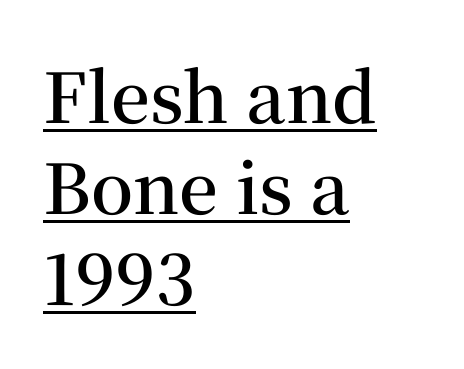
The image shows 69 px semibold serif type, upright; set left-aligned, normal line spacing (1.32x), normal letter spacing, underlined; medium stroke contrast and a medium x-height.
